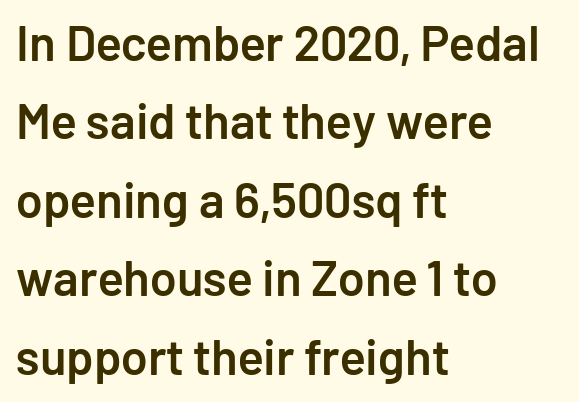
The image shows 49 px semibold sans-serif type, upright; set left-aligned, normal line spacing (1.6x), normal letter spacing, not underlined; low stroke contrast and a medium x-height.
